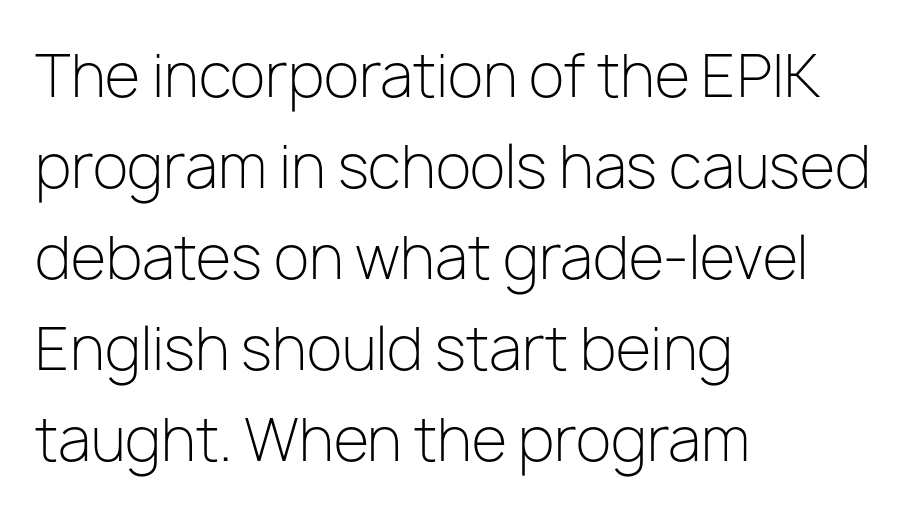
Do the letters lean? They stand straight. Words float on clear page, feet unadorned. I'd call this a sans setting — the letters go barefoot. Here the designer chose a conventional face with non-uniform glyph widths.
